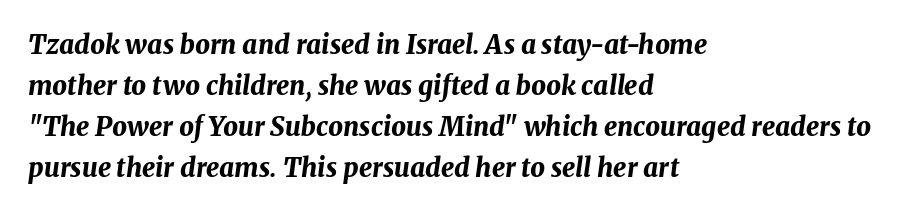
The image shows 26 px bold type, italic (leaning right); set left-aligned, normal line spacing (1.58x), normal letter spacing, not underlined.
